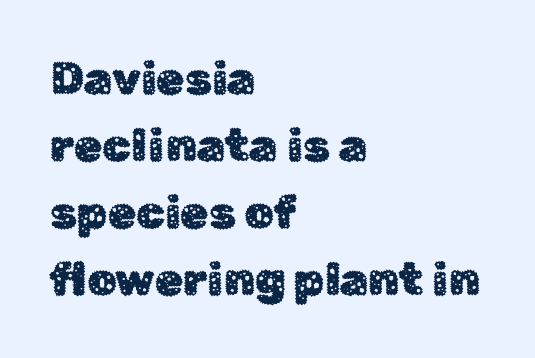
Q: Is the text italic (slanted)? A: No, it is upright.
Q: Is the typeface a serif or a sans-serif typeface? A: Sans-serif.
Q: Is the text underlined? A: No.
Q: How is the paragraph aligned? A: Left-aligned.
Q: Is the spacing between letters normal or unusually wide? A: Normal.
Q: Is the spacing between lines tight, normal or loose? A: Normal.
Q: Width (condensed, normal, or wide)? A: Normal.
Q: Stroke contrast? A: Low.
Q: x-height? A: Medium.
Q: Monospaced? A: No.
